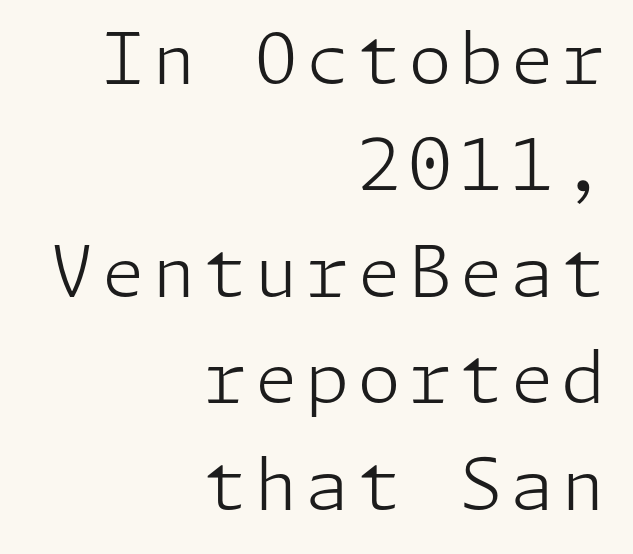
When letters stand straight like this, we call the style roman or upright. The zone under the glyphs is completely vacant. Stems and bowls with no extra thickness — not bold. Serif or sans? Sans — the stroke terminals are bare. Where is the straight margin? On the right.
